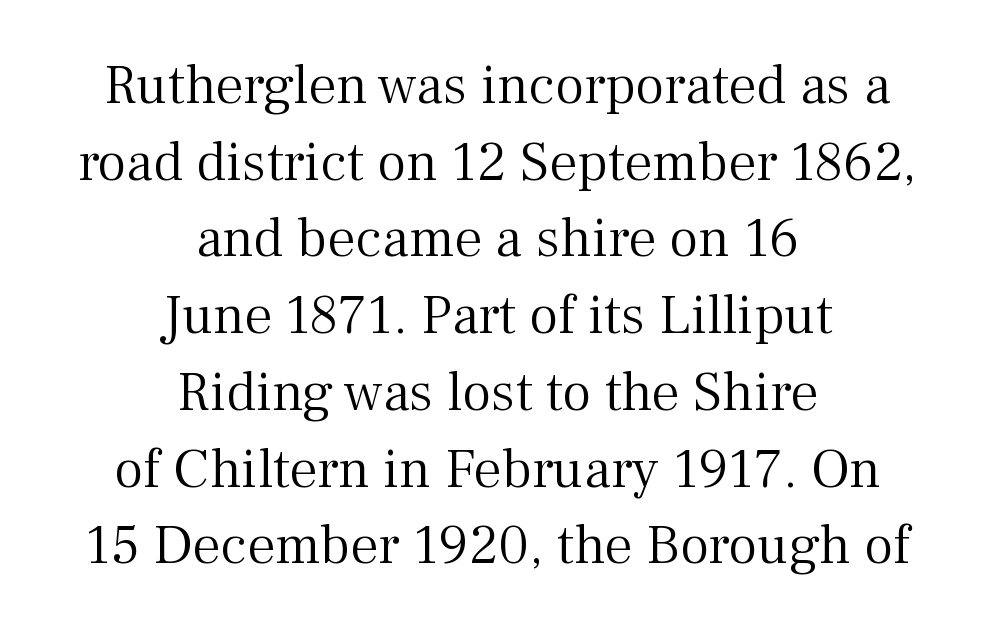
{"serif": "yes", "italic": "no", "bold": "no", "weight": "light", "width": "normal", "stroke_contrast": "medium", "x_height": "medium", "monospaced": "no", "underline": "no", "align": "center", "line_spacing": "normal", "line_spacing_ratio": 1.37, "letter_spacing": "normal", "letter_spacing_em": 0.0, "glyph_px": 56}
